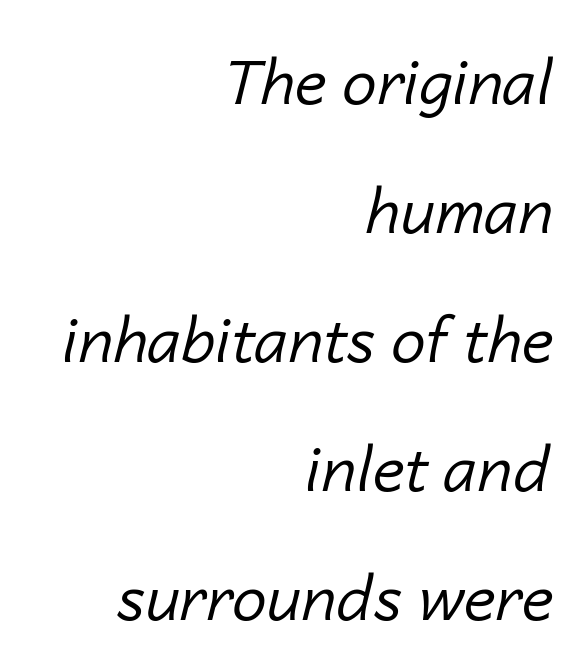
Is there much room between lines? Yes — plenty of vertical air separates them. Varying glyph widths throughout — classic text-font behaviour. The font's italic variant was chosen for this text. There is no visible air inserted between adjacent glyphs. Nobody drew a line under any word here.
